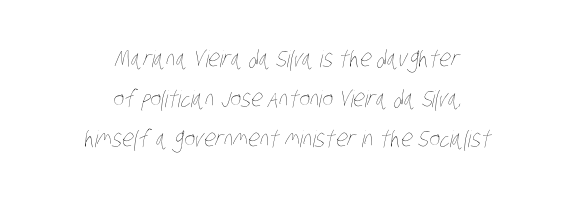
Decoration check: the copy has no underline. Short note: letters normally spaced. The font sits on the lighter half of the weight spectrum, regular included. The whitespace from short lines is split evenly between both sides.
